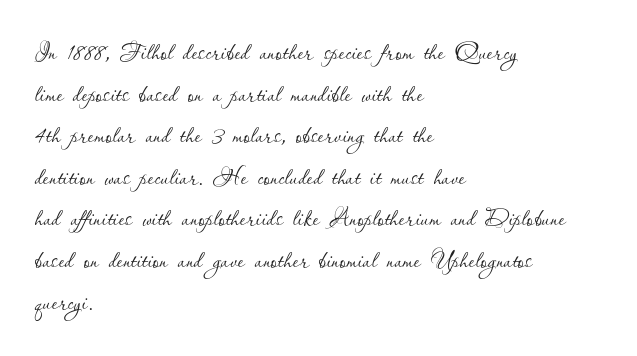
Q: Is the text bold? A: No.
Q: Is the text italic (slanted)? A: Yes.
Q: Is the text underlined? A: No.
Q: How is the paragraph aligned? A: Left-aligned.
Q: Is the spacing between letters normal or unusually wide? A: Normal.
Q: Is the spacing between lines tight, normal or loose? A: Normal.
Q: Width (condensed, normal, or wide)? A: Normal.
Q: Stroke contrast? A: Low.
Q: x-height? A: Small.
Q: Monospaced? A: No.
